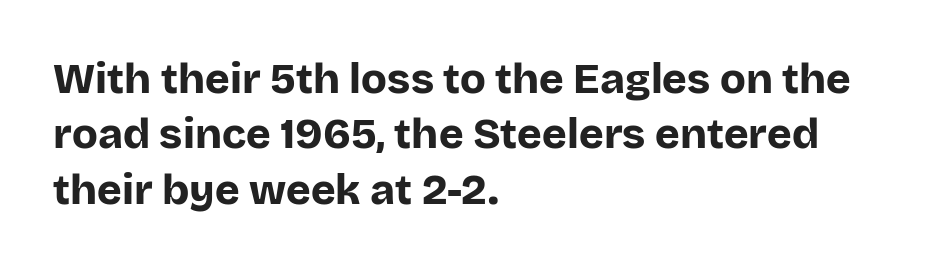
The type is set solid horizontally, with unmodified tracking. The text was rendered using a sans face with plain stroke endings. Varying glyph widths throughout — classic text-font behaviour. Summary of weight: heavy, a full bold. Does the copy run flush right? No — it runs flush left.
